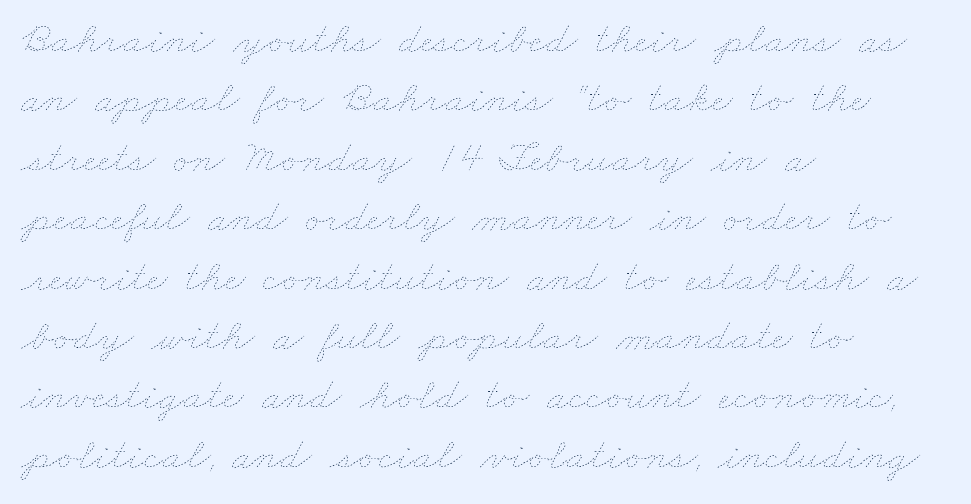
The image shows 45 px thin, wide type; set left-aligned, normal line spacing (1.32x), normal letter spacing, not underlined; low stroke contrast and a small x-height.
